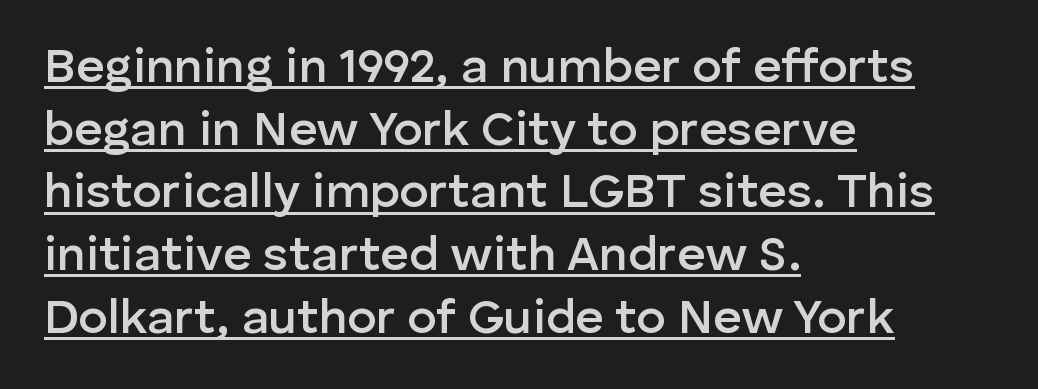
Q: Is the text bold? A: Semi-bold.
Q: Is the text italic (slanted)? A: No, it is upright.
Q: Is the typeface a serif or a sans-serif typeface? A: Sans-serif.
Q: Is the text underlined? A: Yes.
Q: How is the paragraph aligned? A: Left-aligned.
Q: Is the spacing between letters normal or unusually wide? A: Normal.
Q: Is the spacing between lines tight, normal or loose? A: Normal.
Q: Width (condensed, normal, or wide)? A: Normal.
Q: Stroke contrast? A: Low.
Q: x-height? A: Medium.
Q: Monospaced? A: No.
